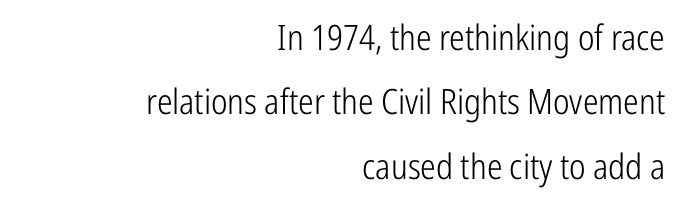
Q: Is the text bold? A: No.
Q: Is the text italic (slanted)? A: No, it is upright.
Q: Is the typeface a serif or a sans-serif typeface? A: Sans-serif.
Q: Is the text underlined? A: No.
Q: How is the paragraph aligned? A: Right-aligned.
Q: Is the spacing between letters normal or unusually wide? A: Normal.
Q: Width (condensed, normal, or wide)? A: Condensed.
Q: Stroke contrast? A: Low.
Q: x-height? A: Medium.
Q: Monospaced? A: No.
